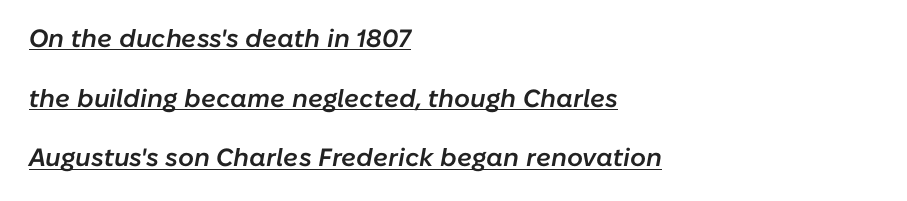
The image shows 25 px text type, italic (leaning right); set left-aligned, loose line spacing (2.39x), normal letter spacing, underlined.
